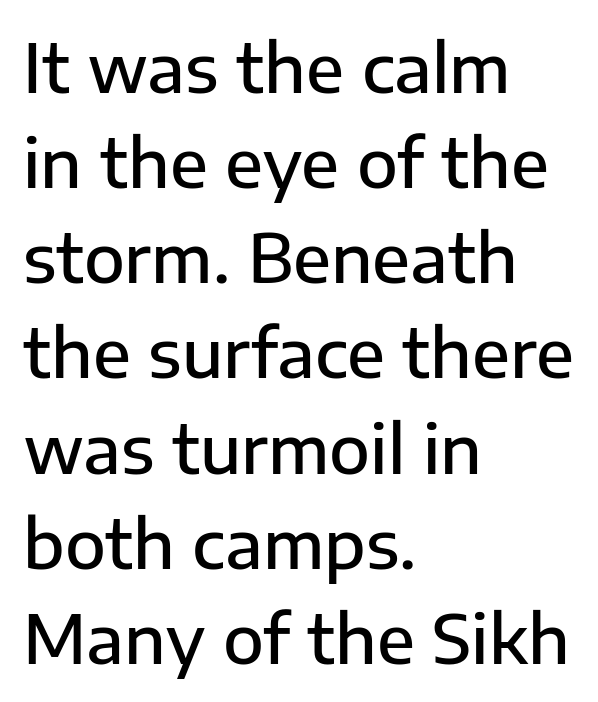
Q: Is the text bold? A: Semi-bold.
Q: Is the text italic (slanted)? A: No, it is upright.
Q: Is the typeface a serif or a sans-serif typeface? A: Sans-serif.
Q: Is the text underlined? A: No.
Q: How is the paragraph aligned? A: Left-aligned.
Q: Is the spacing between letters normal or unusually wide? A: Normal.
Q: Is the spacing between lines tight, normal or loose? A: Normal.
Q: Width (condensed, normal, or wide)? A: Normal.
Q: Stroke contrast? A: Low.
Q: x-height? A: Medium.
Q: Monospaced? A: No.
